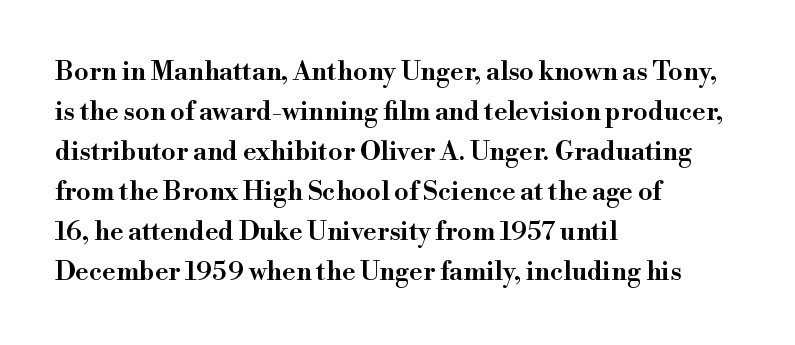
{"italic": "no", "bold": "semi", "underline": "no", "align": "left", "line_spacing": "normal", "line_spacing_ratio": 1.54, "letter_spacing": "normal", "letter_spacing_em": 0.0, "glyph_px": 26}
